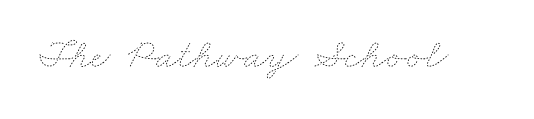
The image shows 42 px thin, wide type; set normal letter spacing, not underlined; low stroke contrast and a small x-height.
